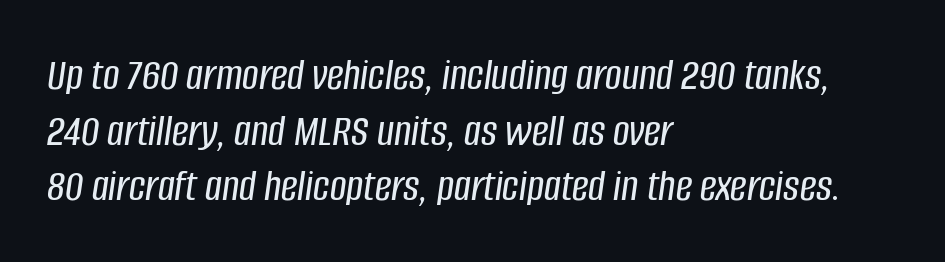
Q: Is the text italic (slanted)? A: Yes, it leans right by about 8 degrees.
Q: Is the text underlined? A: No.
Q: How is the paragraph aligned? A: Left-aligned.
Q: Is the spacing between letters normal or unusually wide? A: Normal.
Q: Width (condensed, normal, or wide)? A: Condensed.
Q: Stroke contrast? A: Low.
Q: x-height? A: Large.
Q: Monospaced? A: No.
